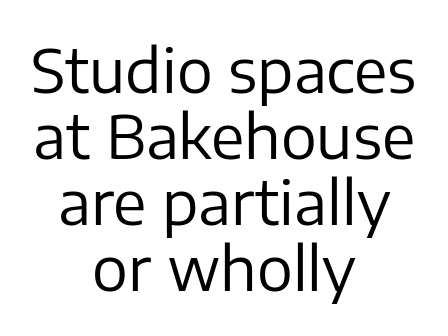
Every row of glyphs is offset so its center matches the block's center. Stroke thickness stays within the range of a standard reading face or lighter. Looks like regular typesetting: each glyph gets only the width it needs. The line texture is even and compact thanks to regular tracking. The typeface chosen for these lines omits serifs.
